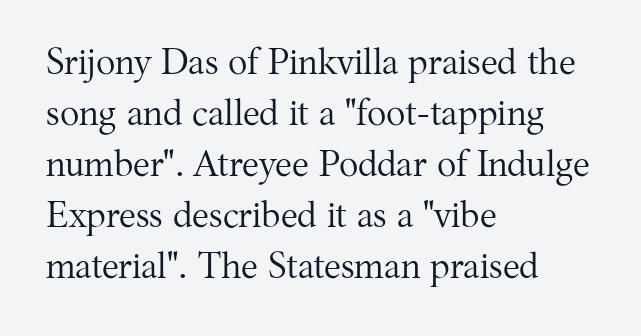
Q: Is the text bold? A: No.
Q: Is the text italic (slanted)? A: No, it is upright.
Q: Is the typeface a serif or a sans-serif typeface? A: Serif.
Q: Is the text underlined? A: No.
Q: How is the paragraph aligned? A: Left-aligned.
Q: Is the spacing between letters normal or unusually wide? A: Normal.
Q: Is the spacing between lines tight, normal or loose? A: Normal.
Q: Width (condensed, normal, or wide)? A: Normal.
Q: Stroke contrast? A: Medium.
Q: x-height? A: Medium.
Q: Monospaced? A: No.
